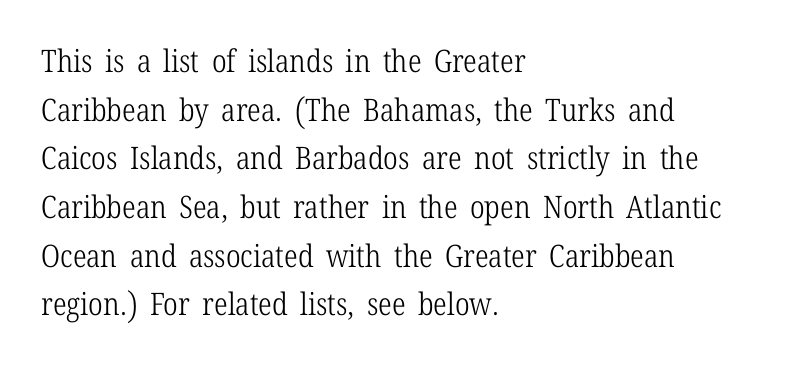
I'd call this a serif setting — the letters wear small feet. A light-to-regular cut is what we see here. The type sits square on the baseline with zero lean. Is the letter spacing exaggerated? No — it looks like the ordinary default. The passage is arranged the way most books set body copy — flush left.
